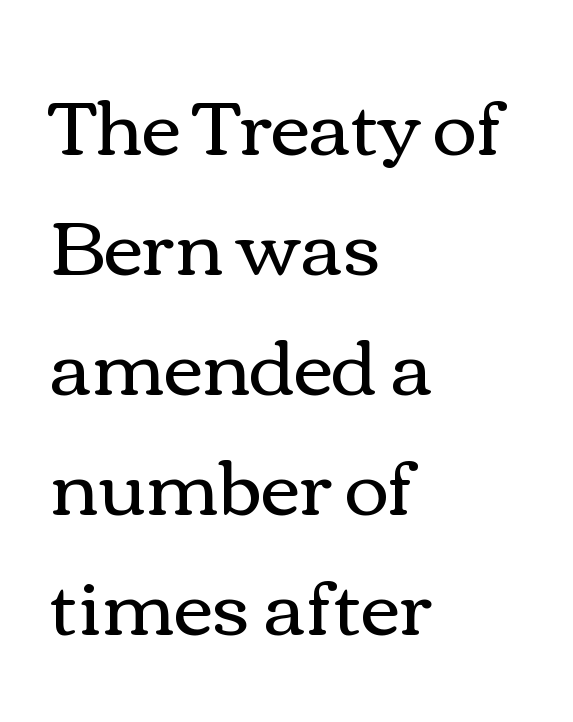
{"italic": "no", "bold": "no", "weight": "regular", "width": "wide", "stroke_contrast": "medium", "x_height": "medium", "monospaced": "no", "underline": "no", "align": "left", "line_spacing": "normal", "line_spacing_ratio": 1.58, "letter_spacing": "normal", "letter_spacing_em": 0.0, "glyph_px": 76}
